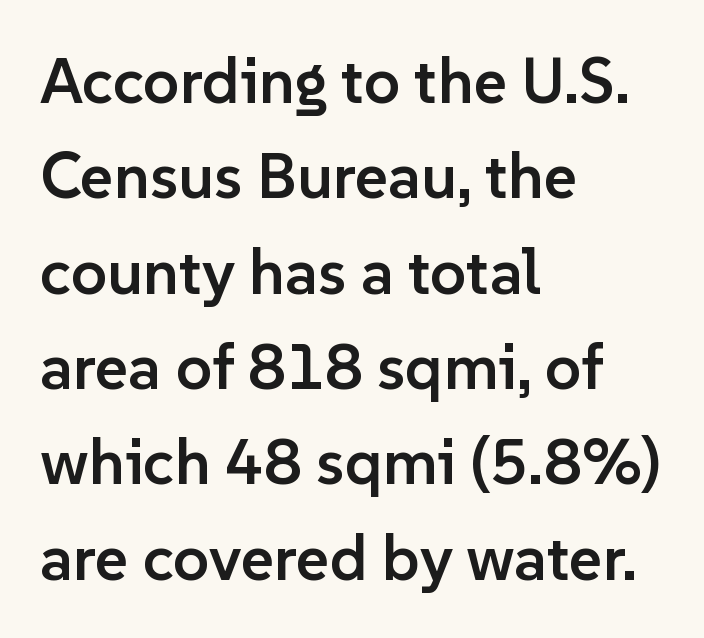
The letters stand upright; this is a roman face. The characters display no serif detailing; their extremities are plain. The rendering uses natural spacing where letterforms have individual widths. The strip under each line holds only bare page. How would I describe the line gaps? Plain and ordinary.
